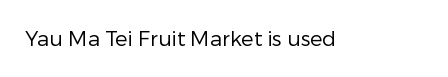
The image shows 21 px text type, upright; set normal letter spacing, not underlined.
